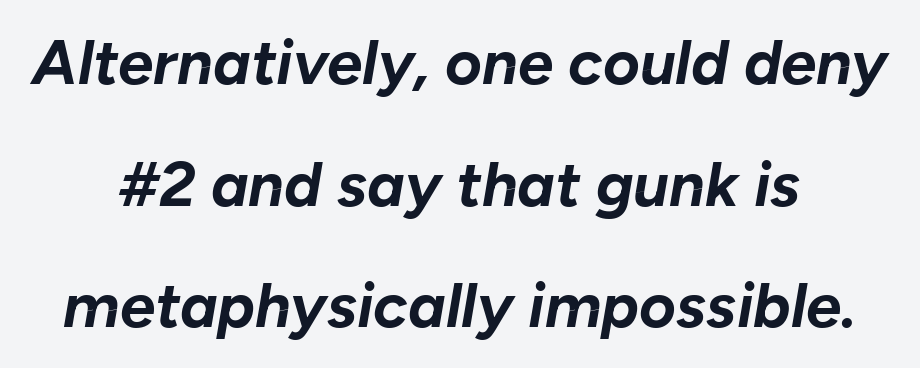
You'd pick this weight for a headline — it's a proper bold. A clean baseline with only descenders dipping below it. The letters advance in unequal steps, a hallmark of proportional type. A typesetter would mark this as italic. The type is set solid horizontally, with unmodified tracking. Leftover space on each line is divided equally before and after the words.
